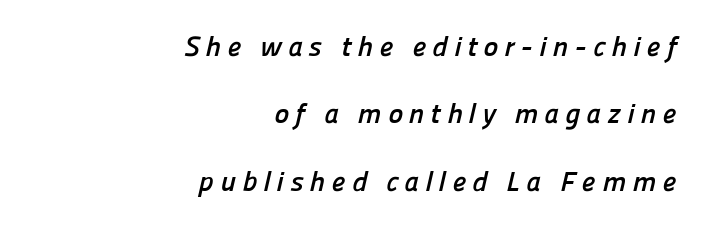
Q: Is the text bold? A: Yes.
Q: Is the typeface a serif or a sans-serif typeface? A: Sans-serif.
Q: Is the text underlined? A: No.
Q: How is the paragraph aligned? A: Right-aligned.
Q: Is the spacing between letters normal or unusually wide? A: Unusually wide.
Q: Is the spacing between lines tight, normal or loose? A: Loose.
Q: Width (condensed, normal, or wide)? A: Normal.
Q: Stroke contrast? A: Low.
Q: x-height? A: Medium.
Q: Monospaced? A: No.
